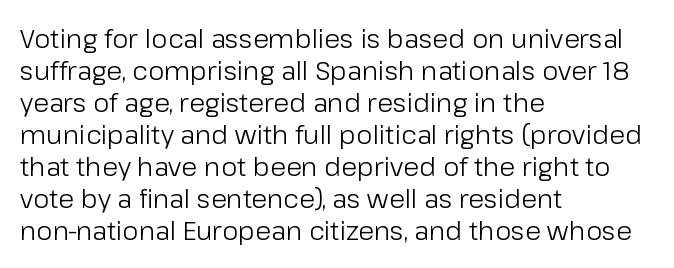
The passage shown is not underscored anywhere. Words appear dense and cohesive because spacing is normal. Alignment: flush left. Unlike italic type, these characters show no tilt at all.
